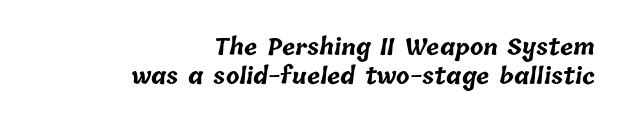
The image shows 22 px bold type; set right-aligned, normal line spacing (1.33x), normal letter spacing, not underlined.
